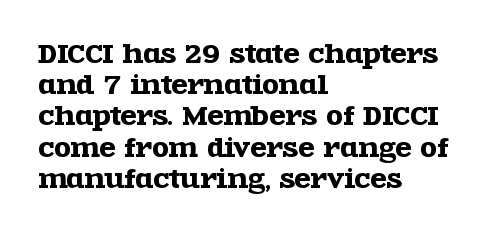
{"italic": "no", "underline": "no", "align": "left", "line_spacing": "normal", "line_spacing_ratio": 1.3, "letter_spacing": "normal", "letter_spacing_em": 0.0, "glyph_px": 24}
